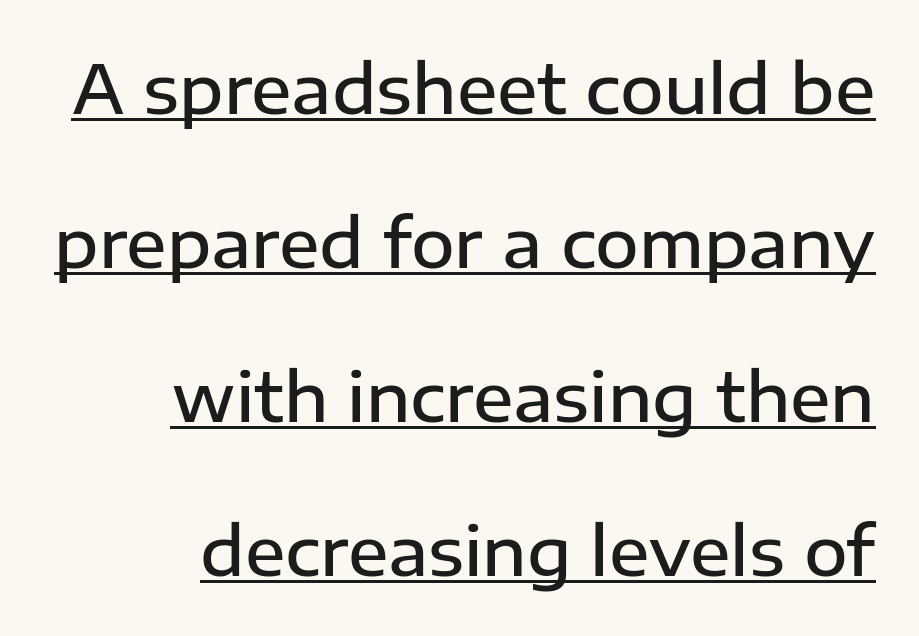
The image shows 67 px semibold sans-serif type, upright; set right-aligned, loose line spacing (2.3x), normal letter spacing, underlined; low stroke contrast and a medium x-height.
